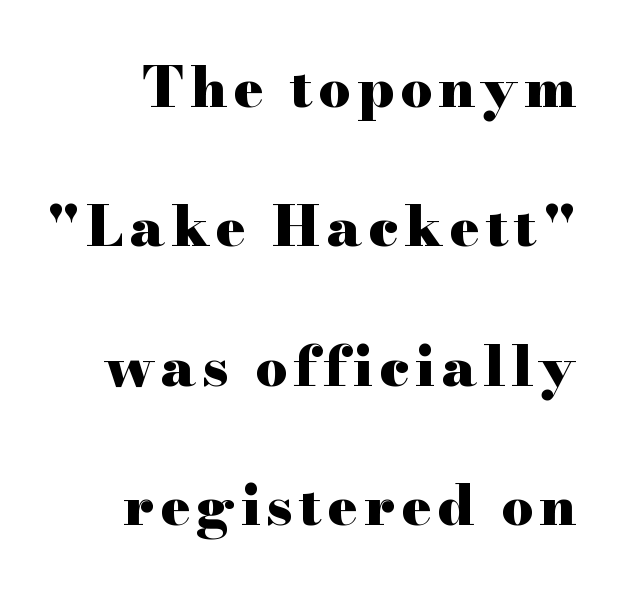
The image shows 56 px heavy, wide serif type, upright; set loose line spacing (2.49x), not underlined; high stroke contrast and a small x-height.
